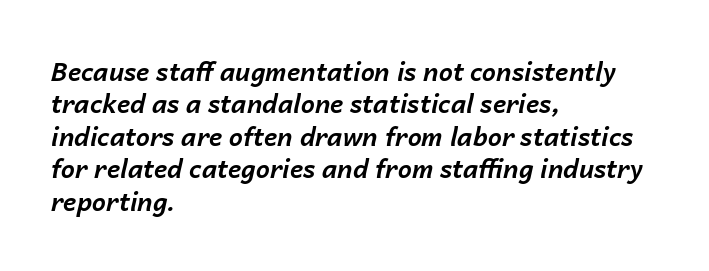
{"italic": "yes", "lean": "right", "slant_degrees": 14, "bold": "yes", "underline": "no", "align": "left", "line_spacing": "normal", "line_spacing_ratio": 1.3, "letter_spacing": "normal", "letter_spacing_em": 0.0, "glyph_px": 25}
